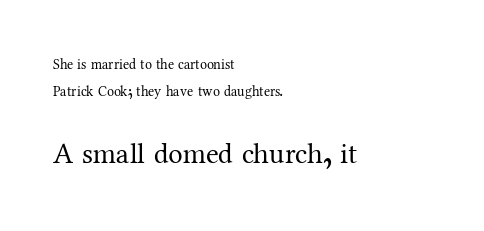
Q: Is the text bold? A: No.
Q: Is the text italic (slanted)? A: No, it is upright.
Q: Is the typeface a serif or a sans-serif typeface? A: Serif.
Q: Is the text underlined? A: No.
Q: How is the paragraph aligned? A: Left-aligned.
Q: Is the spacing between letters normal or unusually wide? A: Normal.
Q: Is the spacing between lines tight, normal or loose? A: Loose.
Q: Which block of text is set in a larger size, the first (top) or the second (bottom)? A: The second (bottom) one.
Q: Width (condensed, normal, or wide)? A: Normal.
Q: Stroke contrast? A: Medium.
Q: x-height? A: Medium.
Q: Monospaced? A: No.
